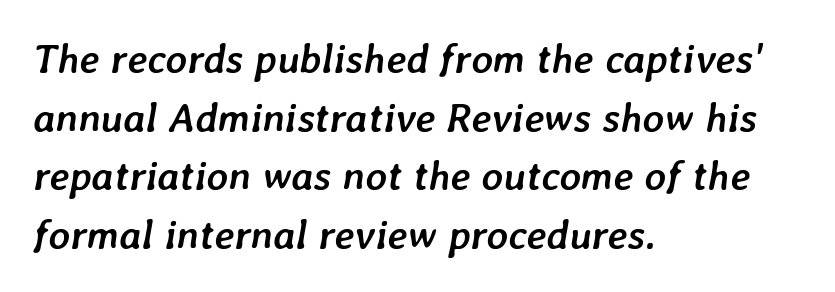
The image shows 41 px semibold type, italic (leaning right); set left-aligned, normal line spacing (1.43x), normal letter spacing, not underlined; low stroke contrast and a medium x-height.
